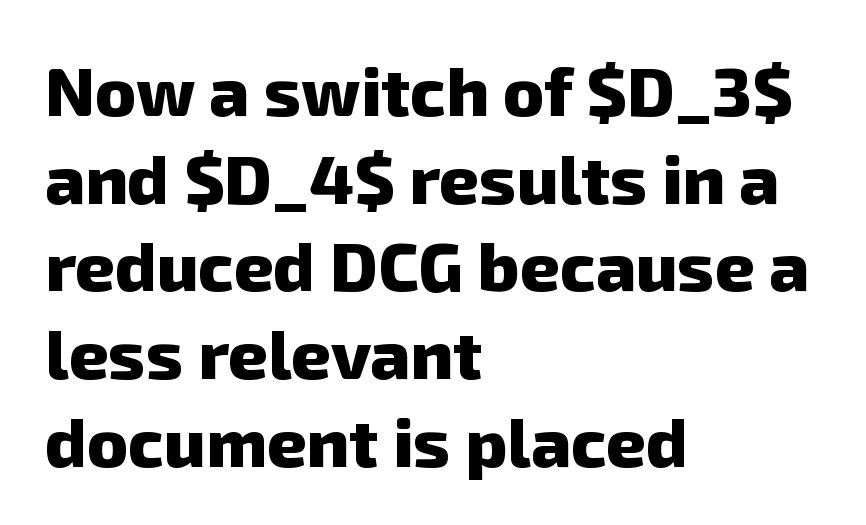
{"serif": "no", "bold": "yes", "weight": "heavy", "width": "normal", "stroke_contrast": "low", "x_height": "medium", "monospaced": "no", "underline": "no", "align": "left", "line_spacing": "normal", "line_spacing_ratio": 1.27, "letter_spacing": "normal", "letter_spacing_em": 0.0, "glyph_px": 69}
